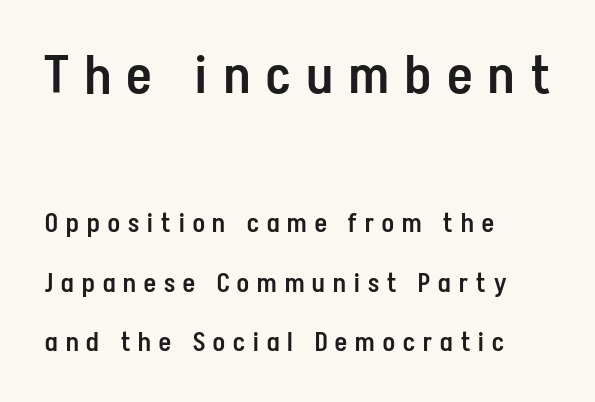
{"serif": "no", "italic": "no", "bold": "semi", "weight": "semibold", "width": "condensed", "stroke_contrast": "low", "x_height": "medium", "monospaced": "no", "underline": "no", "align": "left", "line_spacing": "loose", "line_spacing_ratio": 2.28, "letter_spacing": "wide", "letter_spacing_em": 0.32, "larger_block": "first", "size_ratio": 2.04, "glyph_px": 53}
